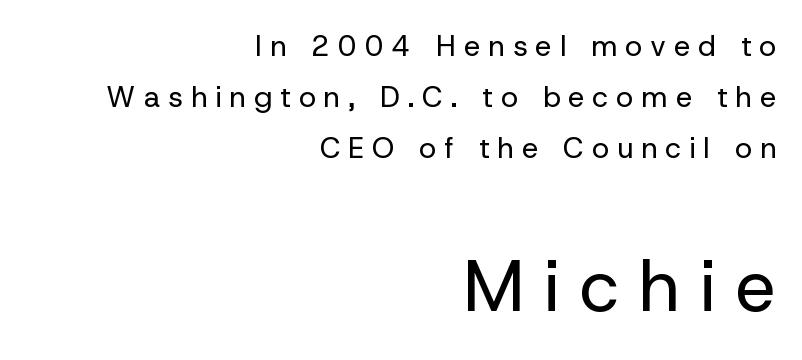
{"serif": "no", "italic": "no", "bold": "no", "weight": "regular", "width": "normal", "stroke_contrast": "low", "x_height": "medium", "monospaced": "no", "underline": "no", "align": "right", "line_spacing_ratio": 1.76, "letter_spacing": "wide", "letter_spacing_em": 0.28, "larger_block": "second", "size_ratio": 2.48, "glyph_px": 72}
